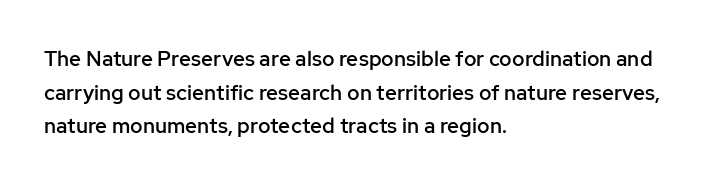
{"italic": "no", "bold": "semi", "underline": "no", "align": "left", "line_spacing": "normal", "line_spacing_ratio": 1.6, "letter_spacing": "normal", "letter_spacing_em": 0.0, "glyph_px": 21}
